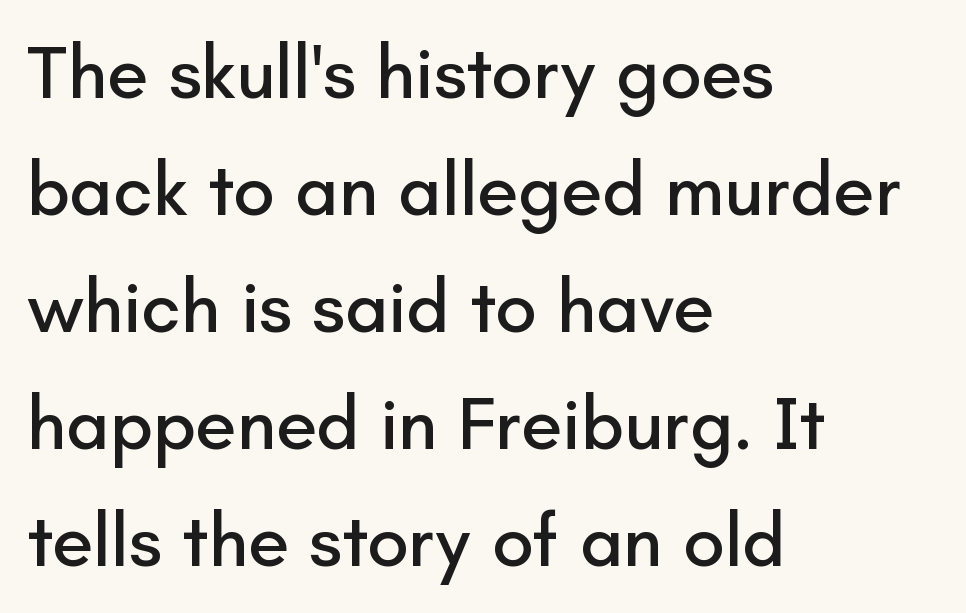
{"serif": "no", "italic": "no", "width": "normal", "stroke_contrast": "low", "x_height": "small", "monospaced": "no", "underline": "no", "align": "left", "line_spacing": "normal", "line_spacing_ratio": 1.56, "letter_spacing": "normal", "letter_spacing_em": 0.0, "glyph_px": 75}
